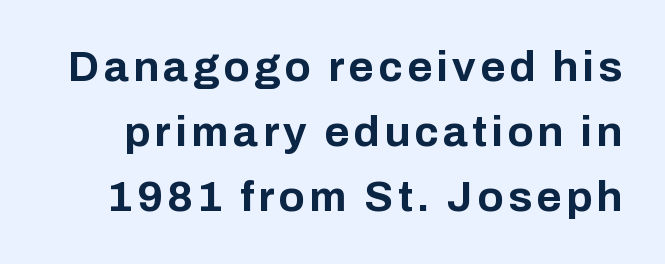
Is this a sans? Yes — the strokes have no serifs. Line spacing here is normal. Any mark beneath the type? The region is blank. The type sits square on the baseline with zero lean. Varying glyph widths throughout — classic text-font behaviour.
